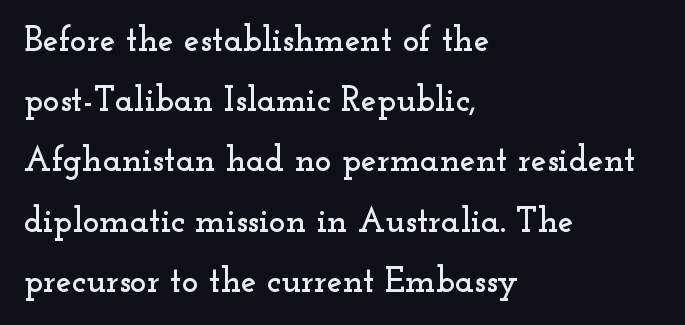
{"serif": "yes", "italic": "no", "width": "wide", "stroke_contrast": "low", "x_height": "small", "monospaced": "no", "underline": "no", "align": "left", "line_spacing_ratio": 1.72, "letter_spacing": "normal", "letter_spacing_em": 0.0, "glyph_px": 35}
